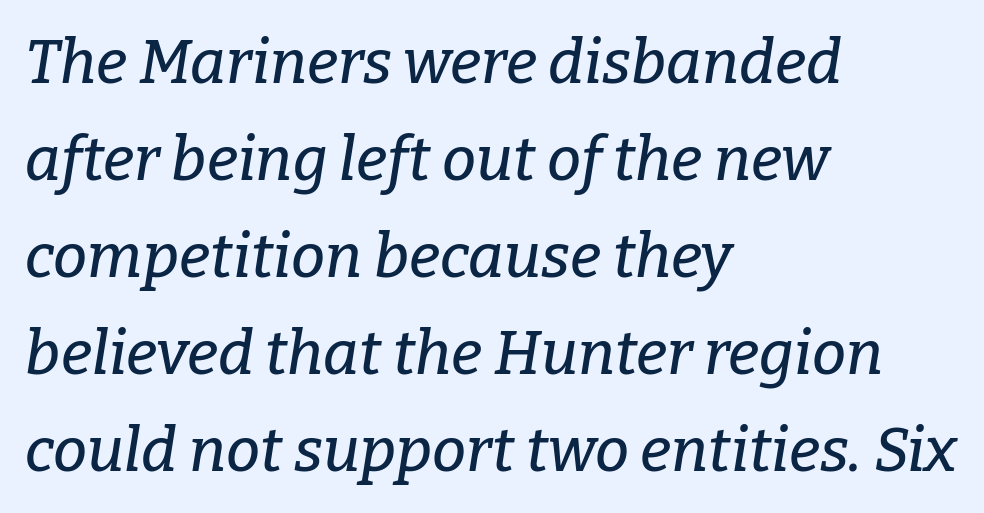
{"serif": "yes", "italic": "yes", "lean": "right", "slant_degrees": 9, "width": "normal", "stroke_contrast": "low", "x_height": "medium", "monospaced": "no", "underline": "no", "align": "left", "line_spacing": "normal", "line_spacing_ratio": 1.59, "letter_spacing": "normal", "letter_spacing_em": 0.0, "glyph_px": 61}
